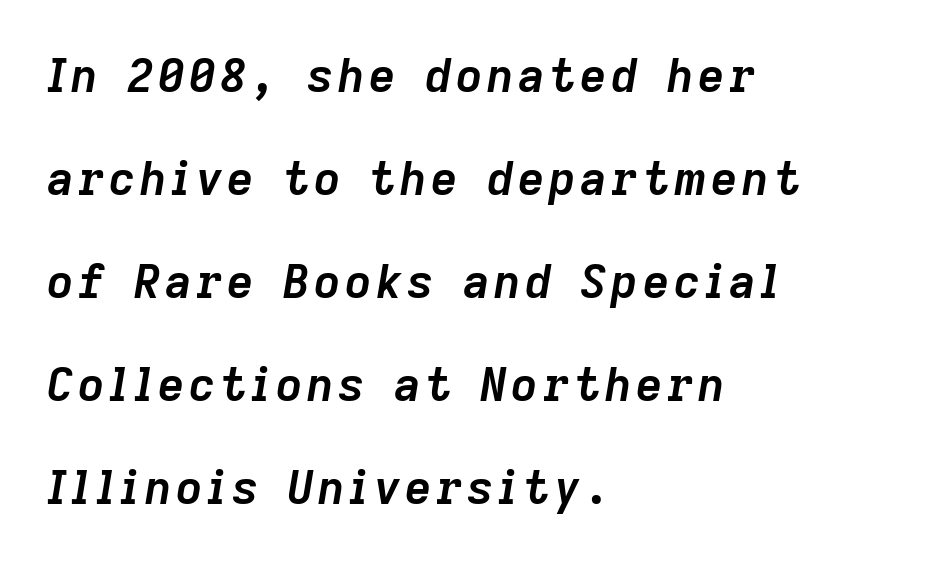
Would a proofreader flag this as italicized? Yes. Descenders are the only things crossing below the line. The setting favours the left margin, as ordinary paragraphs usually do. Each letter keeps its own natural width here, so spacing adapts to shape. A great deal of white space separates one row of letters from the next. The strokes are fattened all the way to bold.
